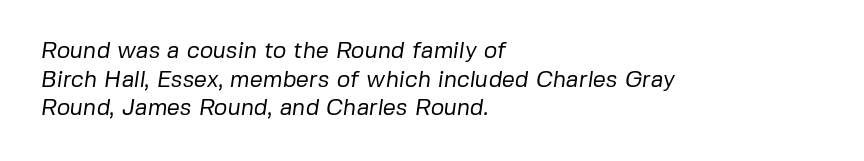
{"bold": "no", "underline": "no", "align": "left", "line_spacing_ratio": 1.24, "letter_spacing": "normal", "letter_spacing_em": 0.0, "glyph_px": 23}
